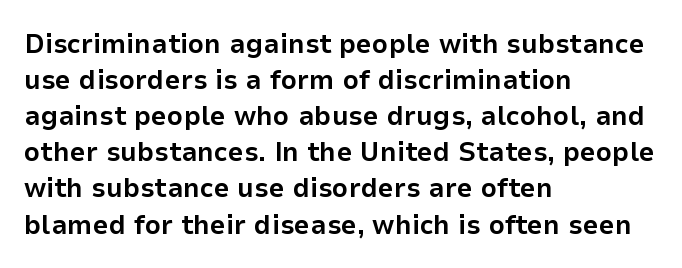
Note the varied advance widths — an 'i' is clearly narrower than an 'm'. Where is the straight margin? On the left. The specimen reads as upright at a glance. Clear beneath every line of the passage.
